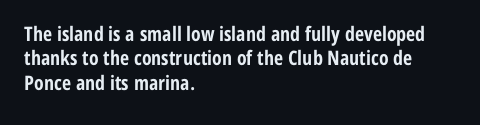
The image shows 20 px bold type, upright; set left-aligned, line spacing 1.22x, normal letter spacing, not underlined.
